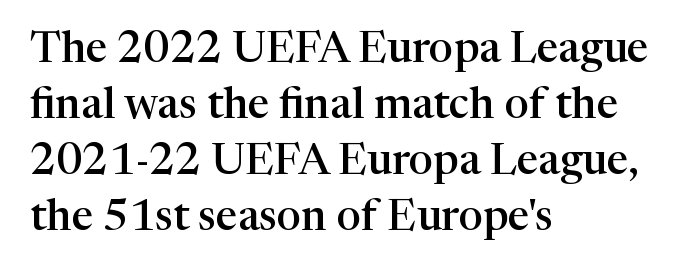
{"serif": "yes", "italic": "no", "bold": "semi", "weight": "semibold", "width": "normal", "stroke_contrast": "high", "x_height": "medium", "monospaced": "no", "underline": "no", "align": "left", "line_spacing": "normal", "line_spacing_ratio": 1.3, "letter_spacing": "normal", "letter_spacing_em": 0.0, "glyph_px": 43}
